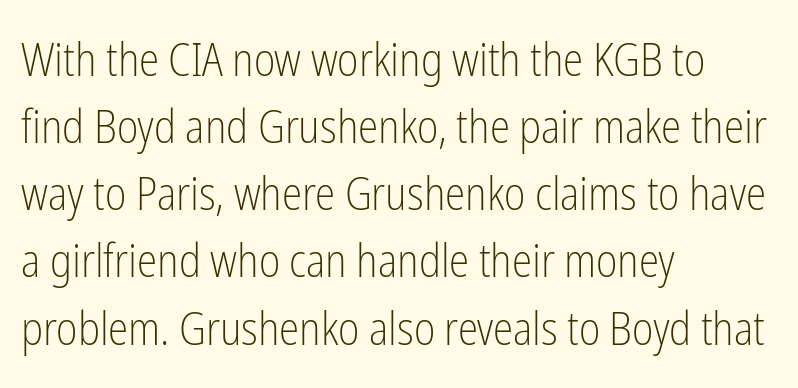
The image shows 46 px light, condensed sans-serif type, upright; set left-aligned, normal line spacing (1.46x), normal letter spacing, not underlined; low stroke contrast and a medium x-height.
